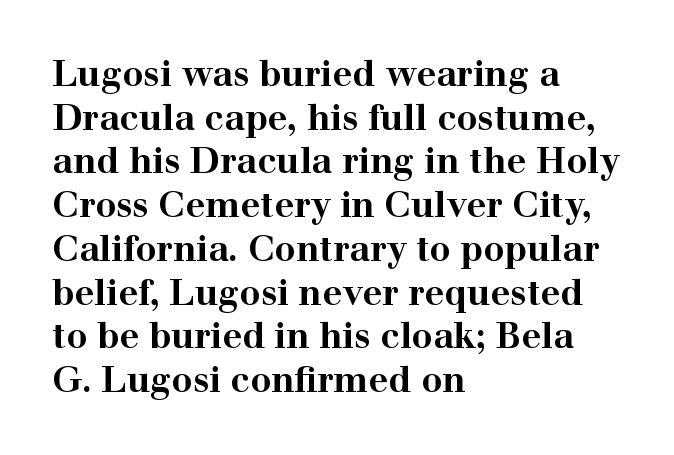
The image shows 35 px bold, wide serif type, upright; set left-aligned, normal line spacing (1.25x), normal letter spacing, not underlined; high stroke contrast and a medium x-height.
